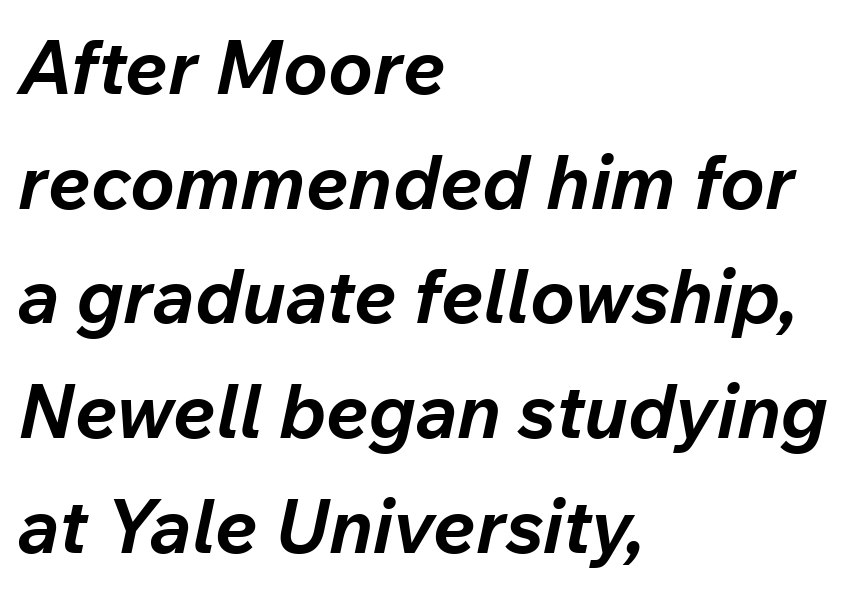
The image shows 75 px bold type, italic (leaning right); set left-aligned, normal line spacing (1.53x), normal letter spacing, not underlined; low stroke contrast and a medium x-height.
